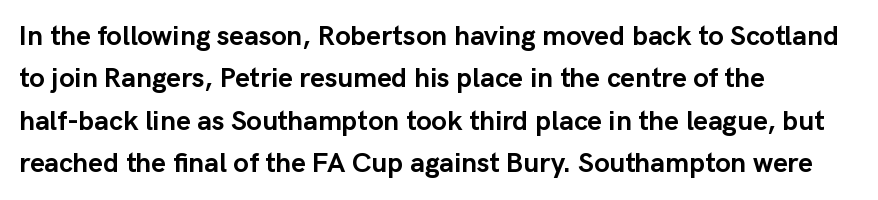
{"serif": "no", "italic": "no", "bold": "yes", "weight": "semibold", "width": "normal", "stroke_contrast": "low", "x_height": "medium", "monospaced": "no", "underline": "no", "align": "left", "line_spacing": "normal", "line_spacing_ratio": 1.51, "letter_spacing": "normal", "letter_spacing_em": 0.0, "glyph_px": 28}
